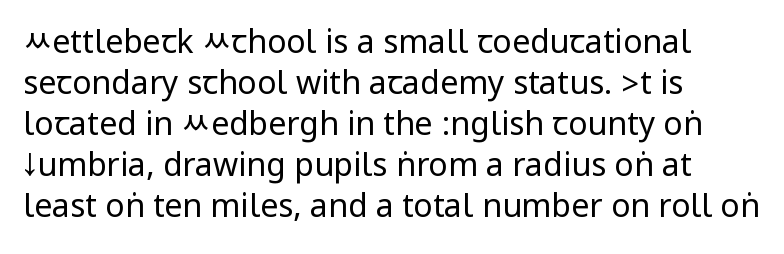
The image shows 32 px regular-weight, condensed sans-serif type, upright; set left-aligned, normal line spacing (1.28x), normal letter spacing, not underlined; low stroke contrast.
